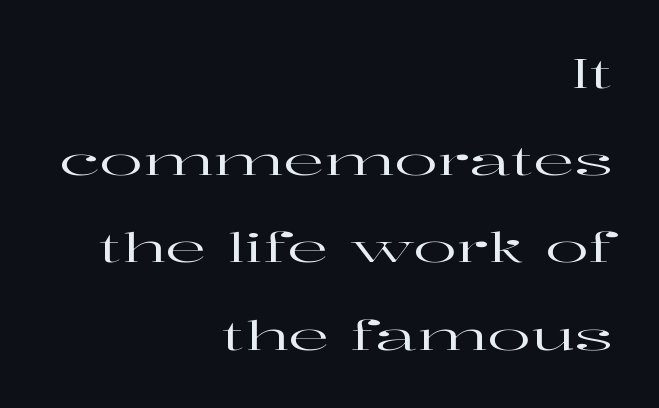
{"serif": "yes", "italic": "no", "width": "wide", "stroke_contrast": "high", "x_height": "medium", "monospaced": "no", "underline": "no", "align": "right", "line_spacing": "loose", "line_spacing_ratio": 2.18, "letter_spacing": "normal", "letter_spacing_em": 0.0, "glyph_px": 40}
